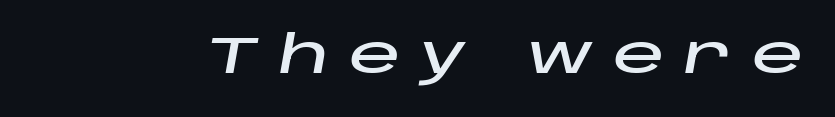
Q: Is the text italic (slanted)? A: Yes, it leans right by about 10 degrees.
Q: Is the text underlined? A: No.
Q: Is the spacing between letters normal or unusually wide? A: Unusually wide.
Q: Width (condensed, normal, or wide)? A: Wide.
Q: Stroke contrast? A: Low.
Q: x-height? A: Large.
Q: Monospaced? A: No.
